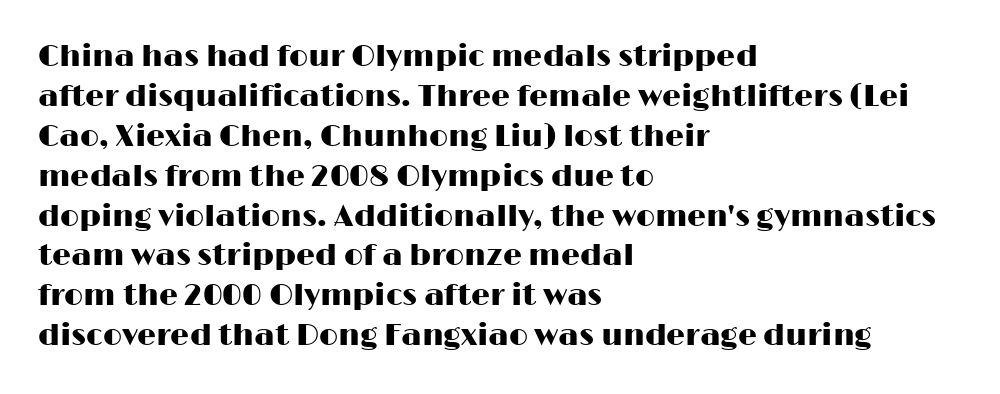
The image shows 30 px wide sans-serif type, upright; set left-aligned, normal line spacing (1.33x), normal letter spacing, not underlined; high stroke contrast and a medium x-height.
